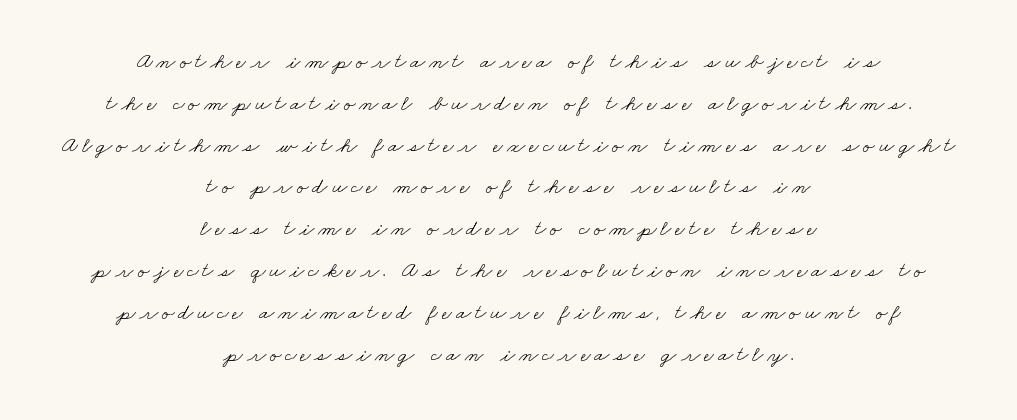
The compositor balanced each line on the midline. The vertical gap from one line to the next is large. The typesetting does not lean heavy: it is not bold. Descenders hang freely into open space.
